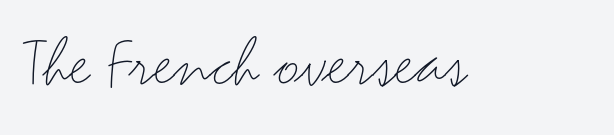
{"serif": "no", "bold": "no", "weight": "light", "width": "wide", "stroke_contrast": "medium", "x_height": "small", "monospaced": "no", "underline": "no", "letter_spacing": "normal", "letter_spacing_em": 0.0, "glyph_px": 72}
